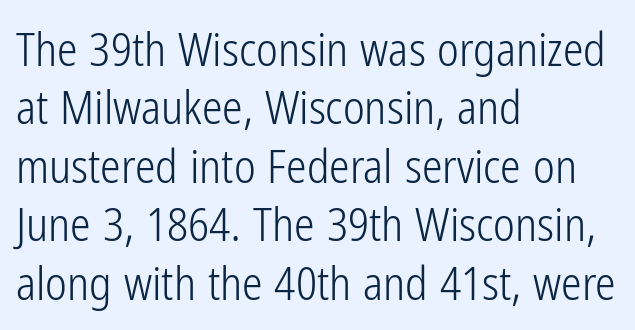
Q: Is the text bold? A: No.
Q: Is the text italic (slanted)? A: No, it is upright.
Q: Is the typeface a serif or a sans-serif typeface? A: Sans-serif.
Q: Is the text underlined? A: No.
Q: How is the paragraph aligned? A: Left-aligned.
Q: Is the spacing between letters normal or unusually wide? A: Normal.
Q: Is the spacing between lines tight, normal or loose? A: Normal.
Q: Width (condensed, normal, or wide)? A: Condensed.
Q: Stroke contrast? A: Low.
Q: x-height? A: Medium.
Q: Monospaced? A: No.
